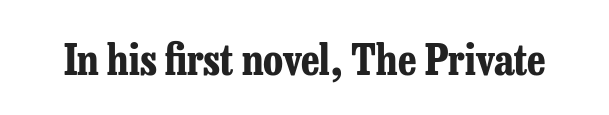
The image shows 42 px bold, condensed serif type, upright; set normal letter spacing, not underlined; low stroke contrast and a medium x-height.
